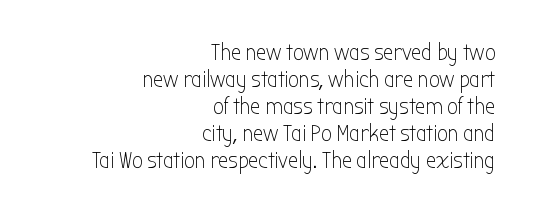
Q: Is the text bold? A: No.
Q: Is the text italic (slanted)? A: No, it is upright.
Q: Is the text underlined? A: No.
Q: How is the paragraph aligned? A: Right-aligned.
Q: Is the spacing between letters normal or unusually wide? A: Normal.
